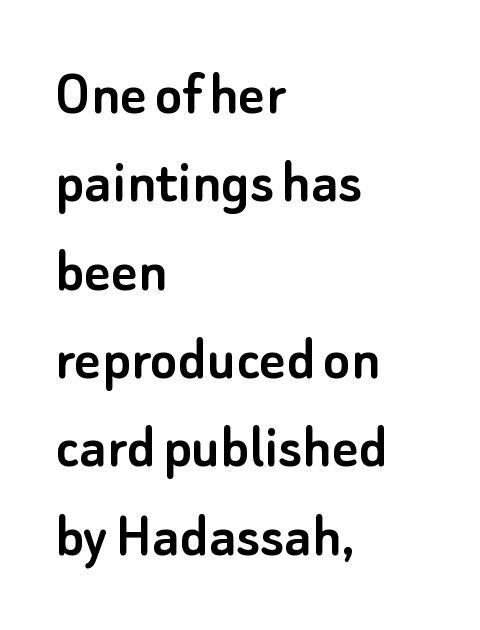
The image shows 64 px sans-serif type, upright; set left-aligned, normal line spacing (1.38x), normal letter spacing, not underlined; low stroke contrast and a small x-height.
